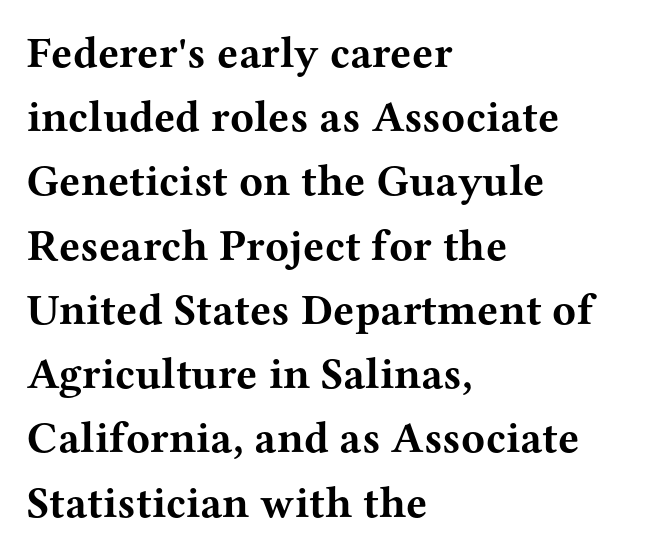
Q: Is the text bold? A: Yes.
Q: Is the text italic (slanted)? A: No, it is upright.
Q: Is the typeface a serif or a sans-serif typeface? A: Serif.
Q: Is the text underlined? A: No.
Q: How is the paragraph aligned? A: Left-aligned.
Q: Is the spacing between letters normal or unusually wide? A: Normal.
Q: Is the spacing between lines tight, normal or loose? A: Normal.
Q: Width (condensed, normal, or wide)? A: Wide.
Q: Stroke contrast? A: Medium.
Q: x-height? A: Medium.
Q: Monospaced? A: No.
